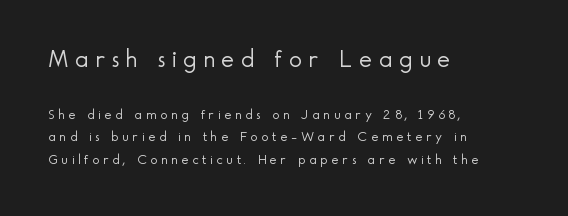
The text block is weighted toward the left margin, trailing off unevenly rightward. Summary of vertical rhythm: regular, with standard interline spacing. Inter-character spacing is expanded well beyond the font's built-in metrics. Block one is the big one; block two sits smaller underneath. Do the letters lean? They stand straight. The passage shown is not underscored anywhere.
